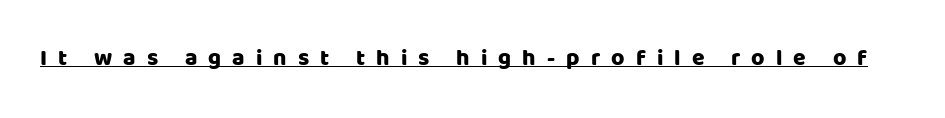
Rendered with straight, roman letterforms. A rule runs beneath these lines of type. The tracking reads as deliberately expanded to a designer's eye.
